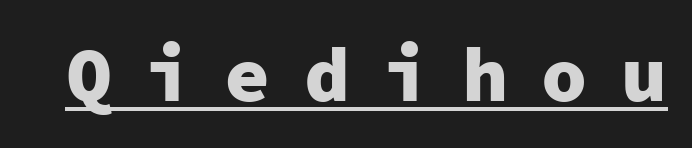
In designer terms, the underline attribute is active on this setting. Strokes here are thick enough to call this a true bold. The typeface chosen for these lines omits serifs. Fixed-width glyphs throughout — classic coding-font behaviour. Vertical strokes here are truly vertical. Spacing between characters has been opened up far beyond the box default.
